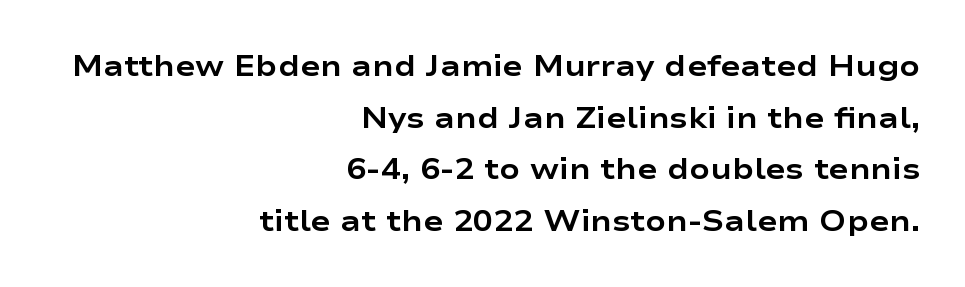
The line texture is even and compact thanks to regular tracking. Designer's note — italics off, roman on. Plenty of ink on the page — the face is bold. Each letter keeps its own natural width here, so spacing adapts to shape.
